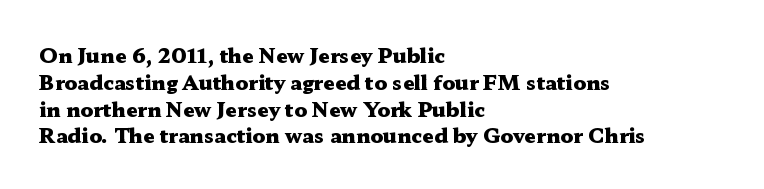
The image shows 20 px bold type, upright; set left-aligned, normal line spacing (1.34x), normal letter spacing, not underlined.
